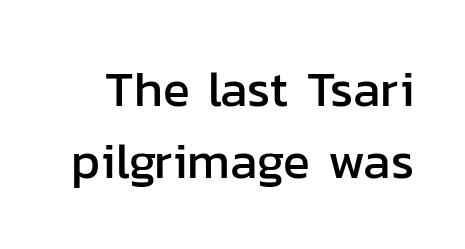
{"serif": "no", "italic": "no", "width": "normal", "stroke_contrast": "low", "x_height": "medium", "monospaced": "no", "underline": "no", "line_spacing": "normal", "line_spacing_ratio": 1.44, "letter_spacing": "normal", "letter_spacing_em": 0.0, "glyph_px": 50}
